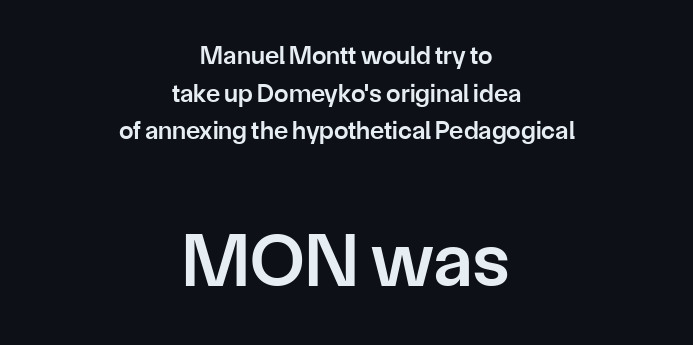
The image shows 77 px semibold sans-serif type, upright; set centered, normal line spacing (1.45x), normal letter spacing, not underlined; the second (bottom) block is 2.96x larger; low stroke contrast and a medium x-height.
